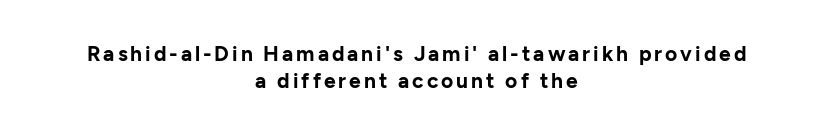
{"italic": "no", "bold": "yes", "underline": "no", "align": "center", "line_spacing": "normal", "line_spacing_ratio": 1.3, "glyph_px": 21}
